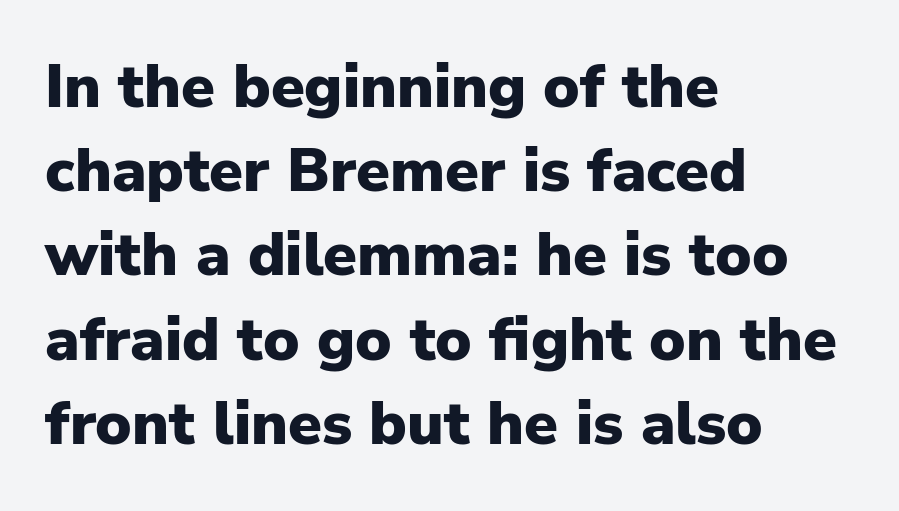
{"serif": "no", "italic": "no", "bold": "yes", "weight": "heavy", "width": "normal", "stroke_contrast": "low", "x_height": "medium", "monospaced": "no", "underline": "no", "align": "left", "line_spacing": "normal", "line_spacing_ratio": 1.38, "letter_spacing": "normal", "letter_spacing_em": 0.0, "glyph_px": 61}
